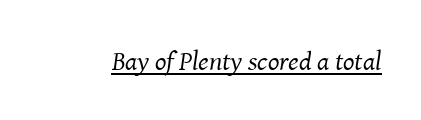
{"italic": "yes", "lean": "right", "slant_degrees": 8, "bold": "no", "underline": "yes", "letter_spacing": "normal", "letter_spacing_em": 0.0, "glyph_px": 27}
